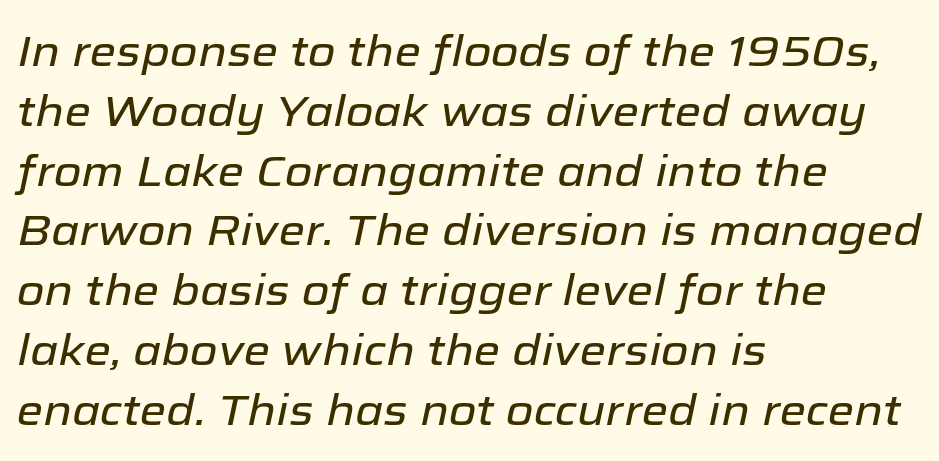
The image shows 43 px text type, italic (leaning right); set left-aligned, normal line spacing (1.39x), normal letter spacing, not underlined; low stroke contrast and a medium x-height.
